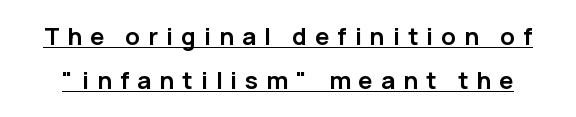
{"italic": "no", "bold": "yes", "underline": "yes", "line_spacing_ratio": 1.85, "letter_spacing": "wide", "letter_spacing_em": 0.34, "glyph_px": 24}
